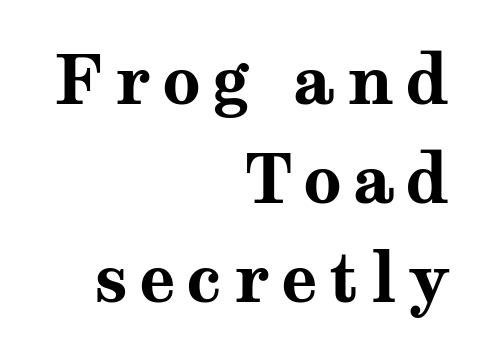
{"serif": "yes", "italic": "no", "bold": "yes", "weight": "bold", "width": "wide", "stroke_contrast": "medium", "x_height": "medium", "monospaced": "no", "underline": "no", "align": "right", "line_spacing": "normal", "line_spacing_ratio": 1.48, "glyph_px": 67}
